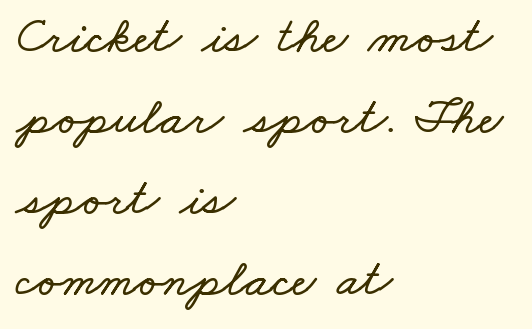
Q: Is the text underlined? A: No.
Q: How is the paragraph aligned? A: Left-aligned.
Q: Is the spacing between letters normal or unusually wide? A: Normal.
Q: Is the spacing between lines tight, normal or loose? A: Normal.
Q: Width (condensed, normal, or wide)? A: Wide.
Q: Stroke contrast? A: Low.
Q: x-height? A: Small.
Q: Monospaced? A: No.
